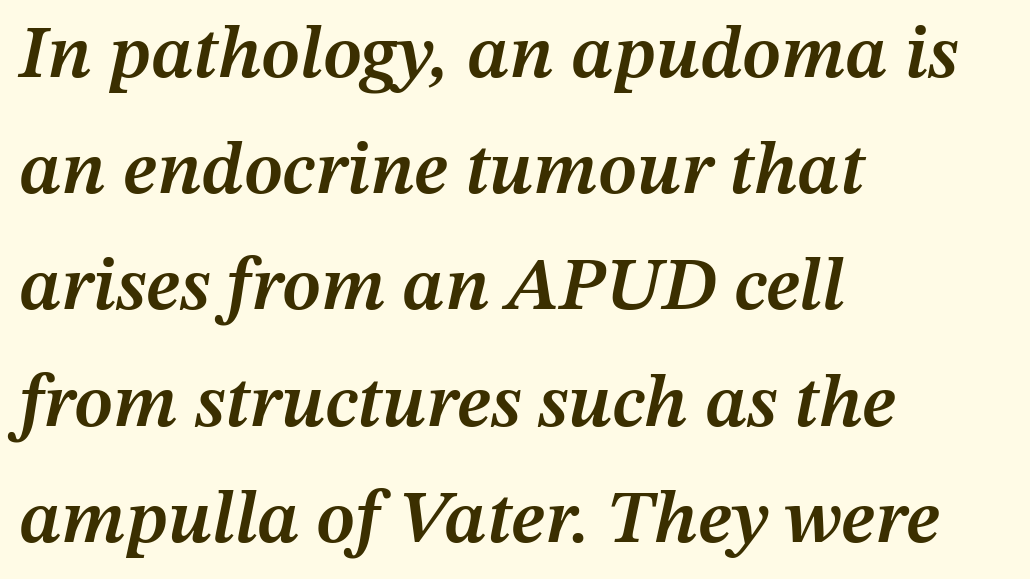
Q: Is the text bold? A: Semi-bold.
Q: Is the text italic (slanted)? A: Yes, it leans right by about 12 degrees.
Q: Is the text underlined? A: No.
Q: How is the paragraph aligned? A: Left-aligned.
Q: Is the spacing between letters normal or unusually wide? A: Normal.
Q: Is the spacing between lines tight, normal or loose? A: Normal.
Q: Width (condensed, normal, or wide)? A: Normal.
Q: Stroke contrast? A: Medium.
Q: x-height? A: Medium.
Q: Monospaced? A: No.
